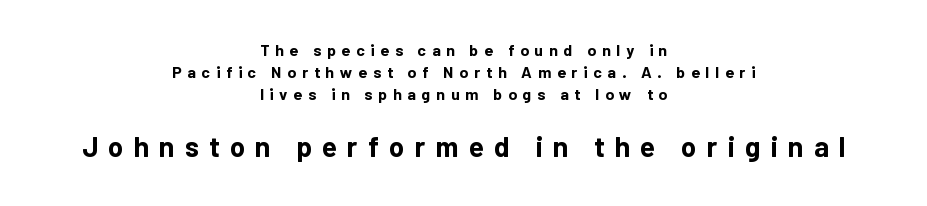
The image shows 28 px bold sans-serif type, upright; set centered, normal line spacing (1.39x), unusually wide letter spacing (+0.36 em), not underlined; the second (bottom) block is 1.75x larger; low stroke contrast and a medium x-height.
